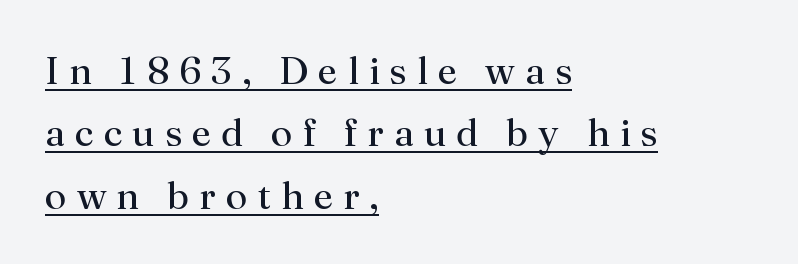
The type family on display is of the serif kind. Does a line run under the words? Yes, clearly. Notice how descenders clear the ascenders below comfortably — that's standard leading. Vertical stems look standard width or narrower in stroke.
